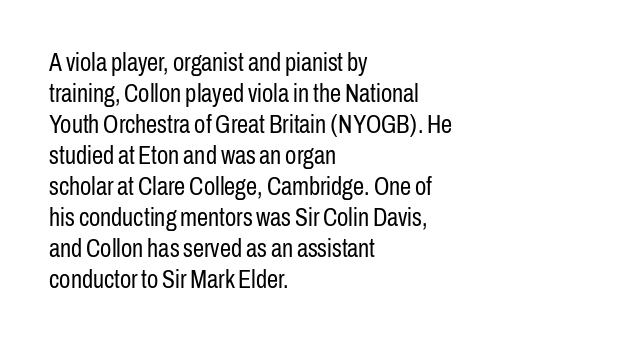
A light-to-regular cut is what we see here. Clear beneath every line of the passage. Vertical strokes here are truly vertical. The passage shown has conventional tracking throughout. Leftover space on each line is placed entirely after the last word.
